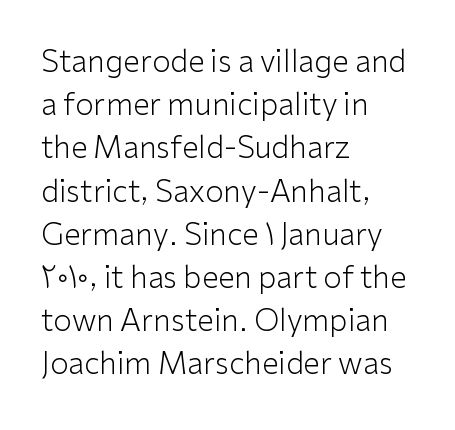
{"serif": "no", "italic": "no", "bold": "no", "weight": "light", "width": "normal", "stroke_contrast": "low", "x_height": "medium", "monospaced": "no", "underline": "no", "align": "left", "line_spacing": "normal", "line_spacing_ratio": 1.44, "letter_spacing": "normal", "letter_spacing_em": 0.0, "glyph_px": 30}
